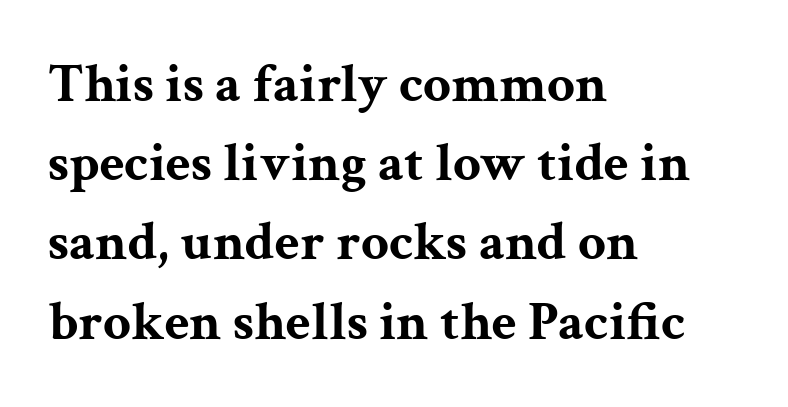
The image shows 55 px bold, wide serif type, upright; set left-aligned, normal line spacing (1.44x), normal letter spacing, not underlined; medium stroke contrast and a medium x-height.
